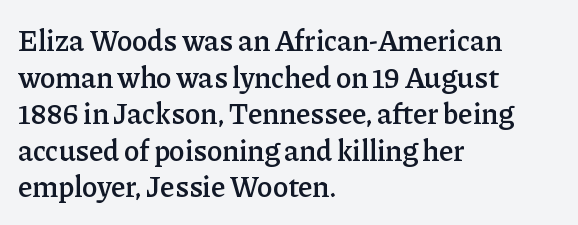
Q: Is the text bold? A: Semi-bold.
Q: Is the text italic (slanted)? A: No, it is upright.
Q: Is the typeface a serif or a sans-serif typeface? A: Serif.
Q: Is the text underlined? A: No.
Q: How is the paragraph aligned? A: Left-aligned.
Q: Is the spacing between letters normal or unusually wide? A: Normal.
Q: Is the spacing between lines tight, normal or loose? A: Normal.
Q: Width (condensed, normal, or wide)? A: Normal.
Q: Stroke contrast? A: Low.
Q: x-height? A: Medium.
Q: Monospaced? A: No.
